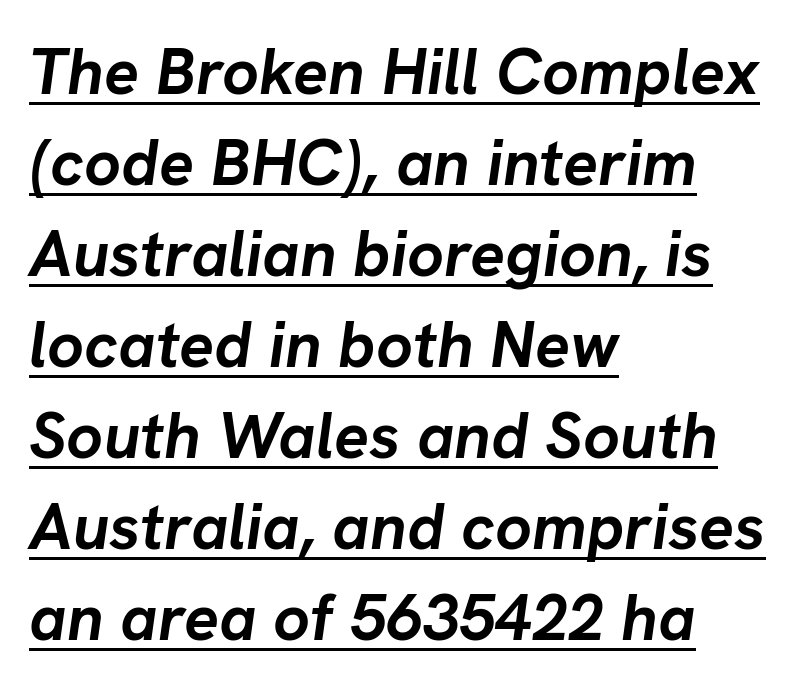
Quick note: italic. Check the space under the baseline: a stroke is drawn there. The rendering uses natural spacing where letterforms have individual widths. The leading is moderate, giving the passage an even texture. Heavy, bold letterforms.
